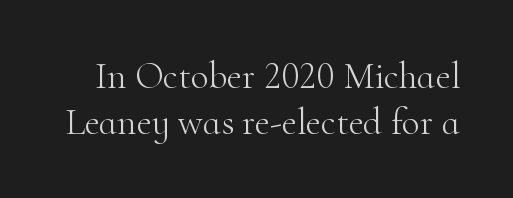
Q: Is the text bold? A: No.
Q: Is the text italic (slanted)? A: No, it is upright.
Q: Is the typeface a serif or a sans-serif typeface? A: Serif.
Q: Is the text underlined? A: No.
Q: Is the spacing between letters normal or unusually wide? A: Normal.
Q: Width (condensed, normal, or wide)? A: Normal.
Q: Stroke contrast? A: High.
Q: x-height? A: Small.
Q: Monospaced? A: No.
